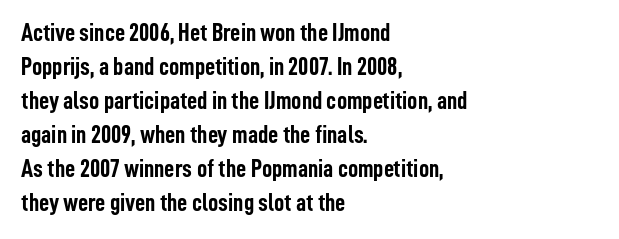
Q: Is the text bold? A: Yes.
Q: Is the text italic (slanted)? A: No, it is upright.
Q: Is the text underlined? A: No.
Q: How is the paragraph aligned? A: Left-aligned.
Q: Is the spacing between letters normal or unusually wide? A: Normal.
Q: Is the spacing between lines tight, normal or loose? A: Normal.
